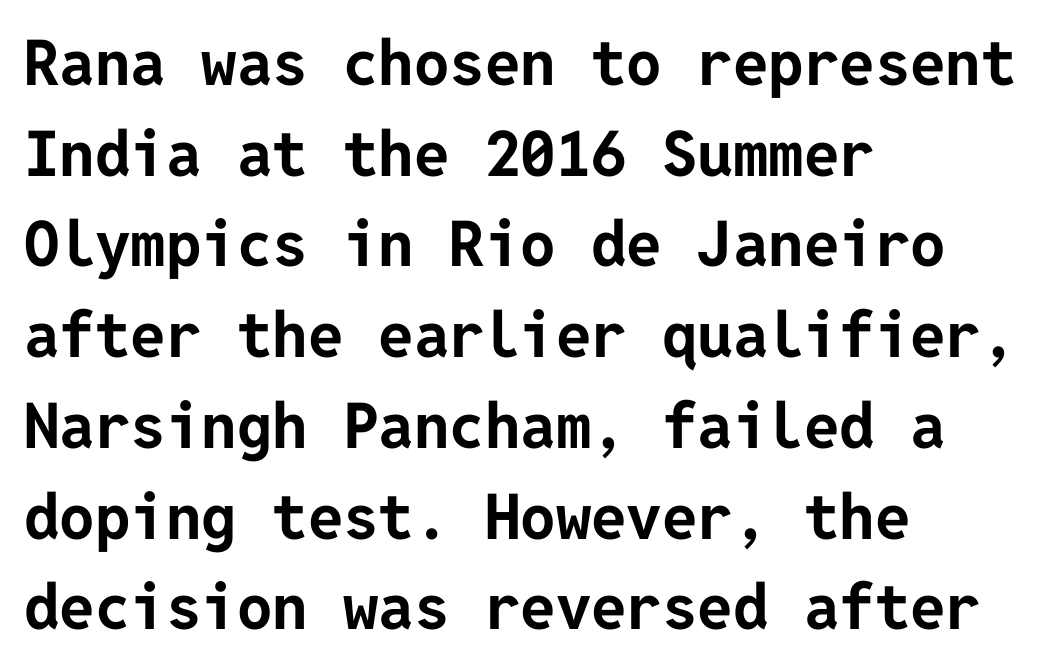
The image shows 63 px bold sans-serif type, upright; set left-aligned, normal line spacing (1.44x), normal letter spacing, not underlined; low stroke contrast and a medium x-height.
